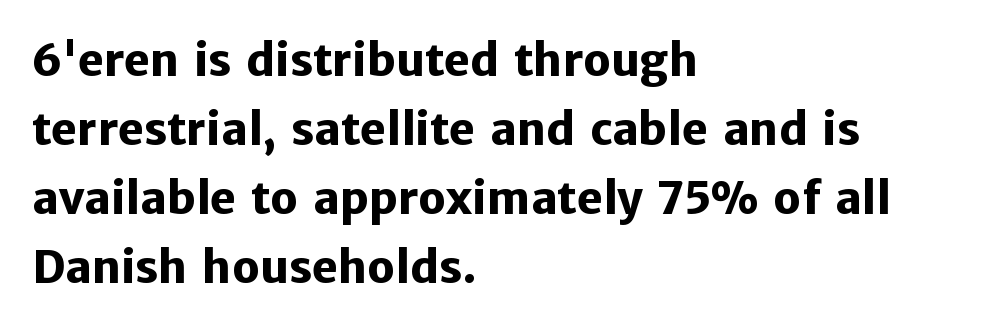
The image shows 44 px heavy sans-serif type, upright; set left-aligned, normal line spacing (1.57x), normal letter spacing, not underlined; low stroke contrast and a medium x-height.
